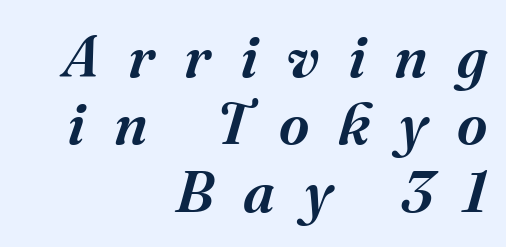
The image shows 59 px semibold serif type, italic (leaning right); set right-aligned, tight line spacing (1.14x), unusually wide letter spacing (+0.49 em), not underlined; medium stroke contrast and a medium x-height.
